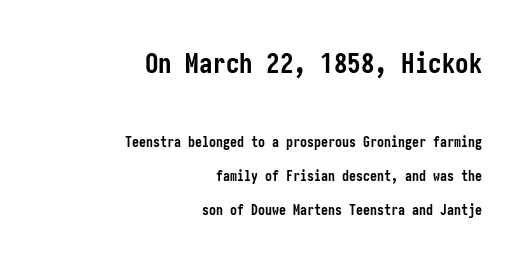
Q: Is the text bold? A: Yes.
Q: Is the text italic (slanted)? A: No, it is upright.
Q: Is the text underlined? A: No.
Q: How is the paragraph aligned? A: Right-aligned.
Q: Is the spacing between letters normal or unusually wide? A: Normal.
Q: Is the spacing between lines tight, normal or loose? A: Loose.
Q: Which block of text is set in a larger size, the first (top) or the second (bottom)? A: The first (top) one.
